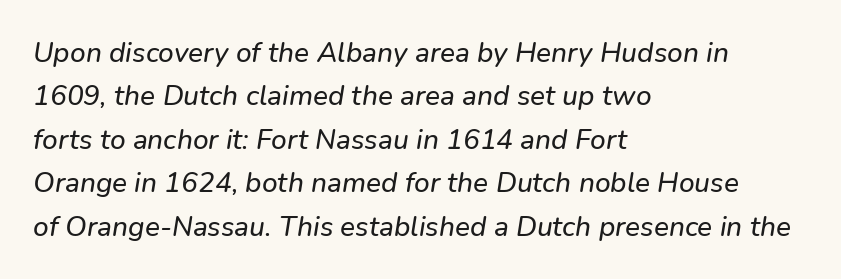
{"italic": "yes", "lean": "right", "slant_degrees": 9, "width": "normal", "stroke_contrast": "low", "x_height": "medium", "monospaced": "no", "underline": "no", "align": "left", "line_spacing": "normal", "line_spacing_ratio": 1.55, "letter_spacing": "normal", "letter_spacing_em": 0.0, "glyph_px": 28}
